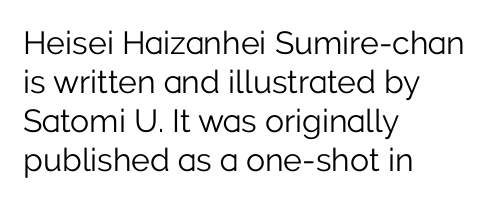
{"serif": "no", "italic": "no", "bold": "no", "weight": "light", "width": "normal", "stroke_contrast": "low", "x_height": "medium", "monospaced": "no", "underline": "no", "align": "left", "line_spacing_ratio": 1.22, "letter_spacing": "normal", "letter_spacing_em": 0.0, "glyph_px": 32}
